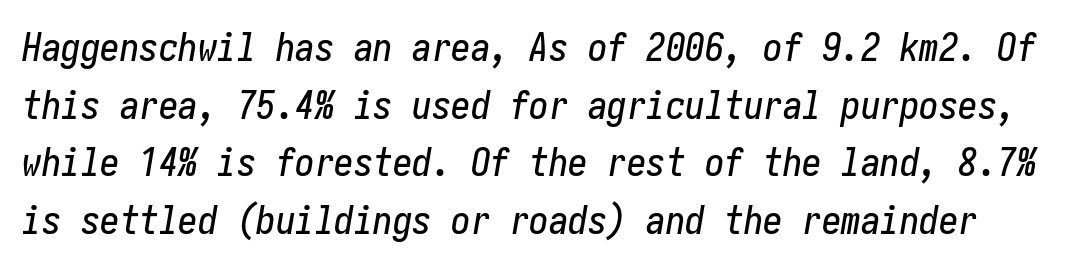
Q: Is the text italic (slanted)? A: Yes, it leans right by about 10 degrees.
Q: Is the text underlined? A: No.
Q: Is the spacing between letters normal or unusually wide? A: Normal.
Q: Is the spacing between lines tight, normal or loose? A: Normal.
Q: Width (condensed, normal, or wide)? A: Condensed.
Q: Stroke contrast? A: Low.
Q: x-height? A: Medium.
